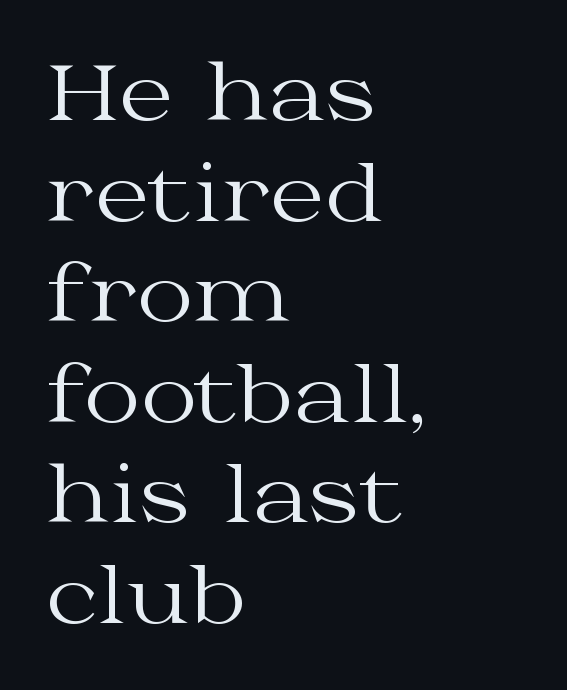
{"serif": "yes", "italic": "no", "bold": "no", "weight": "regular", "width": "wide", "stroke_contrast": "medium", "x_height": "medium", "monospaced": "no", "underline": "no", "align": "left", "line_spacing": "normal", "line_spacing_ratio": 1.29, "letter_spacing": "normal", "letter_spacing_em": 0.0, "glyph_px": 78}
